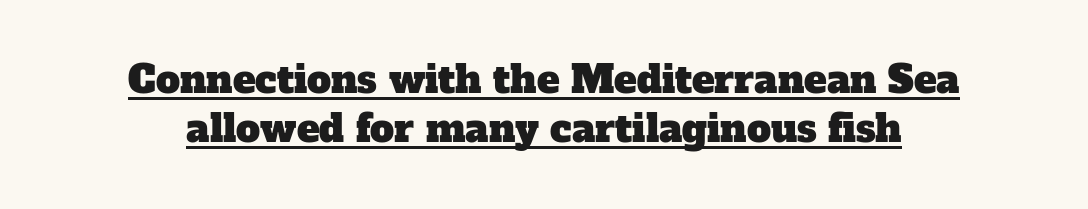
{"serif": "yes", "width": "normal", "stroke_contrast": "low", "x_height": "medium", "monospaced": "no", "underline": "yes", "align": "center", "line_spacing": "normal", "line_spacing_ratio": 1.29, "letter_spacing": "normal", "letter_spacing_em": 0.0, "glyph_px": 38}
